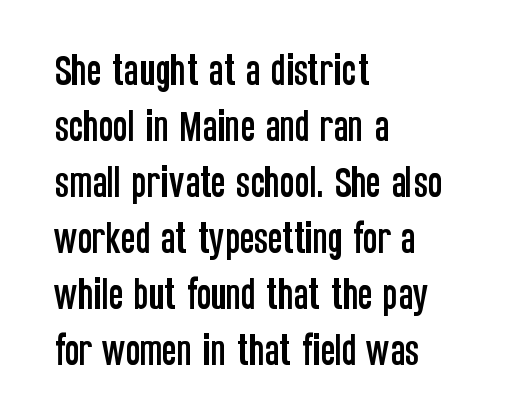
Decoration check: the copy has no underline. This sample uses plain, unmodified letter spacing. This rendering employs a face without finishing strokes, i.e., a sans-serif. Leading matches the norm, producing a regular column. Upright lettering throughout. The rendering uses natural spacing where letterforms have individual widths.
